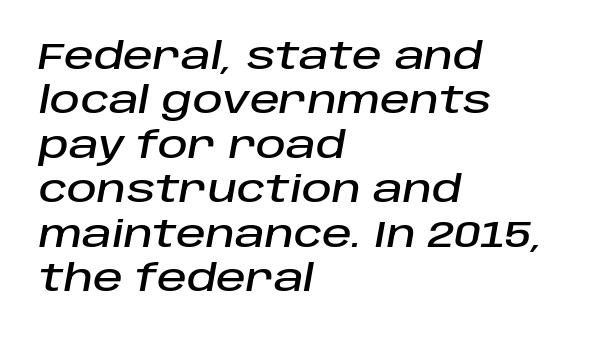
The image shows 37 px text type, italic (leaning right); set left-aligned, line spacing 1.2x, normal letter spacing, not underlined; low stroke contrast and a large x-height.
